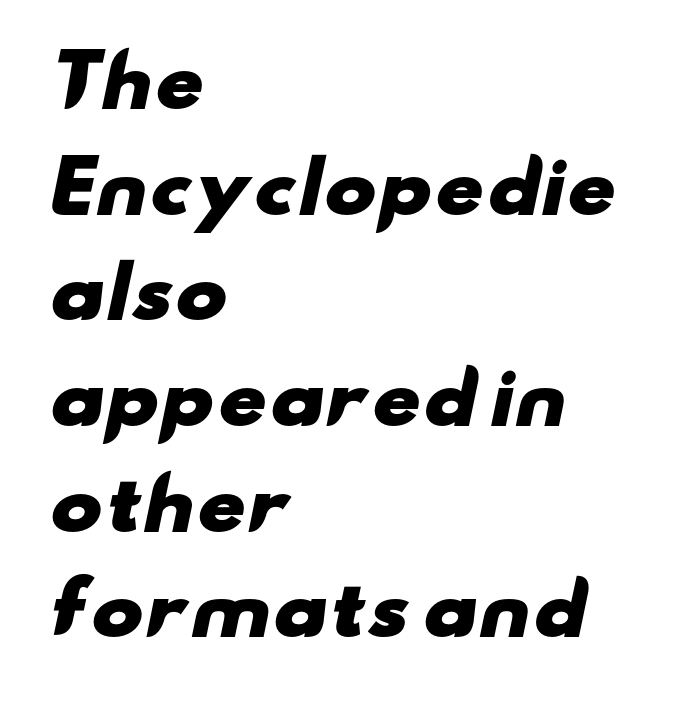
{"serif": "no", "bold": "yes", "weight": "heavy", "width": "wide", "stroke_contrast": "low", "x_height": "small", "monospaced": "no", "underline": "no", "align": "left", "line_spacing": "normal", "line_spacing_ratio": 1.51, "letter_spacing": "normal", "letter_spacing_em": 0.0, "glyph_px": 70}
